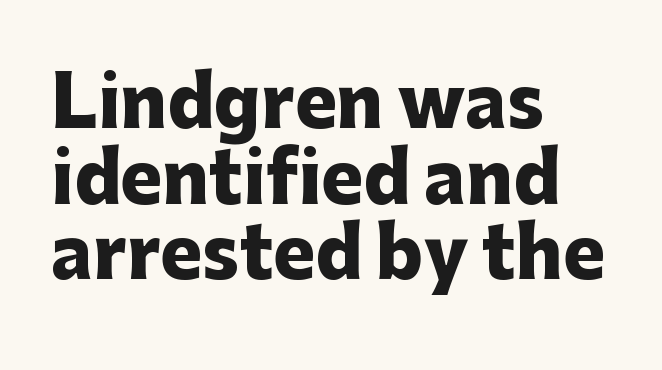
Is the type bold? Yes — the strokes are clearly thick and heavy. The type is set solid horizontally, with unmodified tracking. A student would call this left alignment; a typographer would say flush left, rag right. The leading is snug, giving the passage a crowded texture. When letters stand straight like this, we call the style roman or upright.
